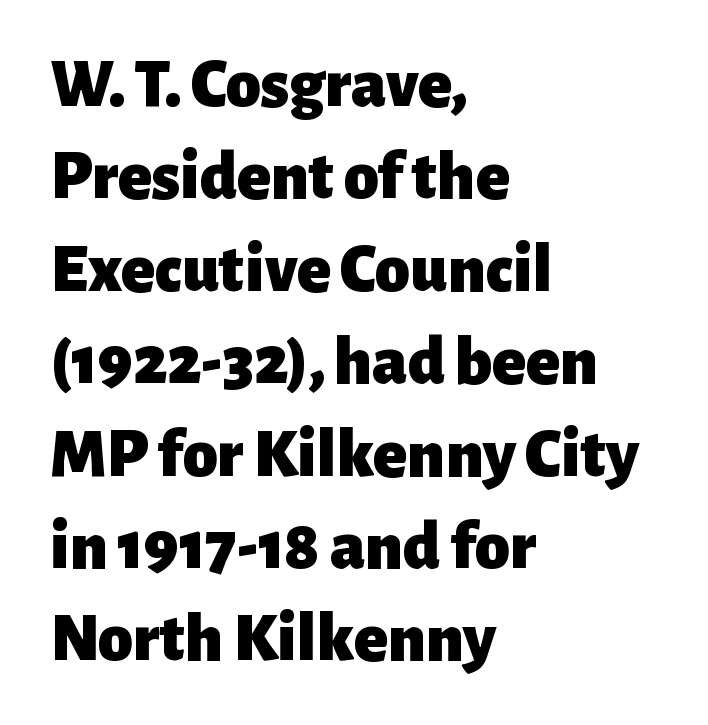
{"serif": "no", "italic": "no", "bold": "yes", "weight": "heavy", "width": "normal", "stroke_contrast": "low", "x_height": "medium", "monospaced": "no", "underline": "no", "align": "left", "line_spacing": "normal", "line_spacing_ratio": 1.32, "letter_spacing": "normal", "letter_spacing_em": 0.0, "glyph_px": 70}
